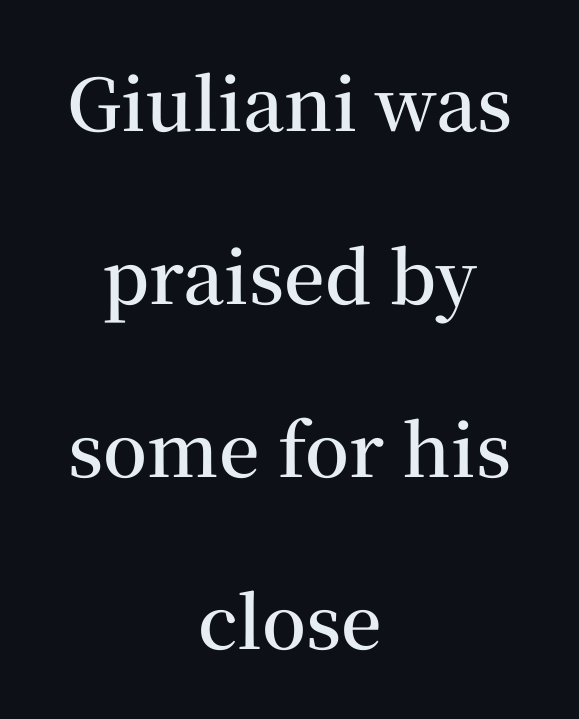
Q: Is the text bold? A: Semi-bold.
Q: Is the text italic (slanted)? A: No, it is upright.
Q: Is the typeface a serif or a sans-serif typeface? A: Serif.
Q: Is the text underlined? A: No.
Q: How is the paragraph aligned? A: Centered.
Q: Is the spacing between letters normal or unusually wide? A: Normal.
Q: Is the spacing between lines tight, normal or loose? A: Loose.
Q: Width (condensed, normal, or wide)? A: Normal.
Q: Stroke contrast? A: Medium.
Q: x-height? A: Medium.
Q: Monospaced? A: No.
